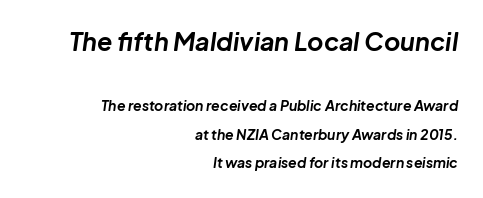
Q: Is the text bold? A: Yes.
Q: Is the text italic (slanted)? A: Yes, it leans right by about 8 degrees.
Q: Is the text underlined? A: No.
Q: How is the paragraph aligned? A: Right-aligned.
Q: Is the spacing between letters normal or unusually wide? A: Normal.
Q: Is the spacing between lines tight, normal or loose? A: Loose.
Q: Which block of text is set in a larger size, the first (top) or the second (bottom)? A: The first (top) one.
